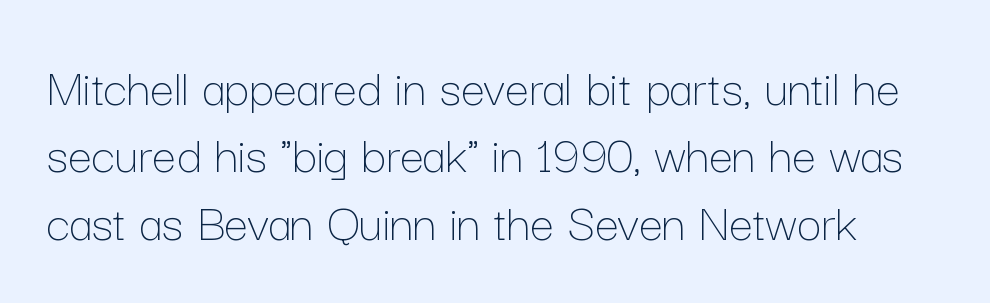
Q: Is the text bold? A: No.
Q: Is the text italic (slanted)? A: No, it is upright.
Q: Is the text underlined? A: No.
Q: Is the spacing between letters normal or unusually wide? A: Normal.
Q: Is the spacing between lines tight, normal or loose? A: Normal.
Q: Width (condensed, normal, or wide)? A: Normal.
Q: Stroke contrast? A: Low.
Q: x-height? A: Medium.
Q: Monospaced? A: No.
